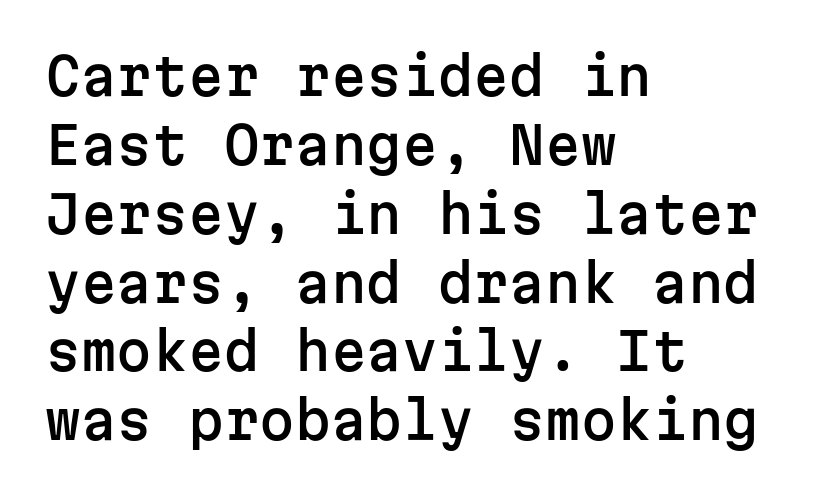
The image shows 51 px sans-serif type, upright, monospaced; set left-aligned, normal line spacing (1.35x), normal letter spacing, not underlined; low stroke contrast and a medium x-height.
